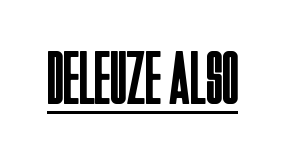
{"serif": "no", "italic": "no", "bold": "no", "weight": "regular", "width": "condensed", "stroke_contrast": "low", "x_height": "large", "monospaced": "no", "underline": "yes", "letter_spacing": "normal", "letter_spacing_em": 0.0, "glyph_px": 76}
